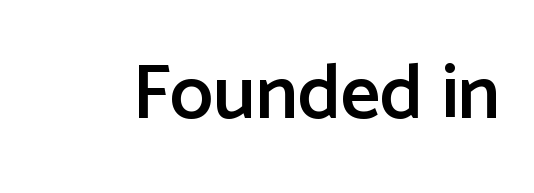
This is sans-serif lettering, the kind often seen on screens and signage. The passage shown is semibold, sitting just below true bold. Varying glyph widths throughout — classic text-font behaviour. Underline: absent.
